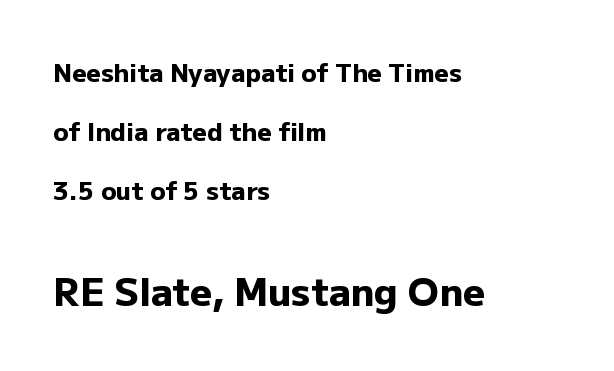
The space between consecutive lines is lavish. Nope, not italic — everything's standing straight. Each letter's strokes conclude bluntly, with no projecting serifs. Caption: bold face, heavy strokes.
